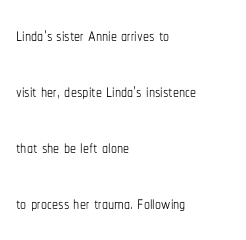
The image shows 24 px text type, upright; set left-aligned, loose line spacing (2.33x), normal letter spacing, not underlined.
